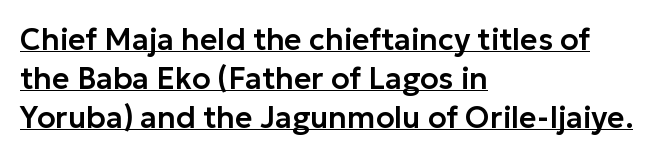
The image shows 30 px sans-serif type, upright; set left-aligned, normal line spacing (1.3x), normal letter spacing, underlined; low stroke contrast and a medium x-height.
